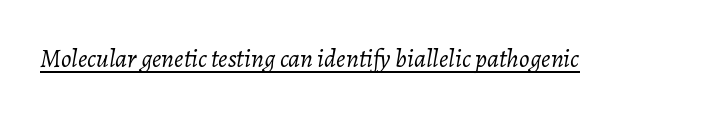
The image shows 26 px text type, italic (leaning right); set normal letter spacing, underlined.
